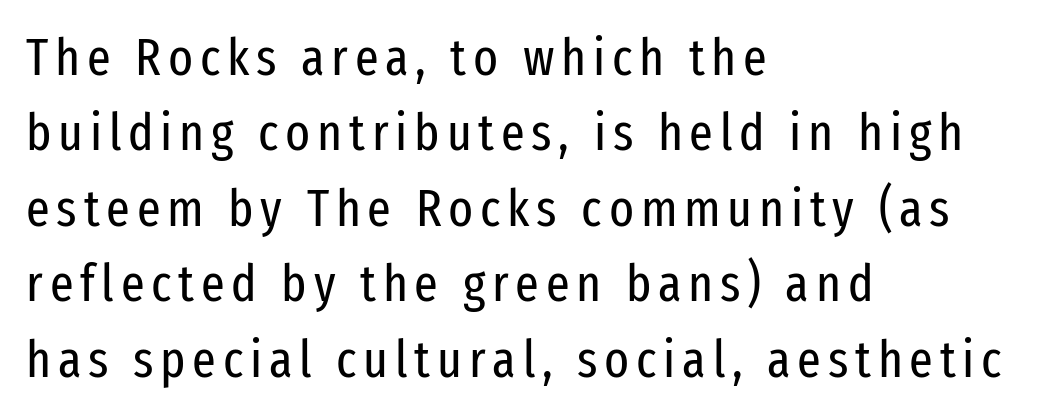
The image shows 52 px regular-weight, condensed sans-serif type, upright; set left-aligned, normal line spacing (1.45x), not underlined; low stroke contrast and a medium x-height.
